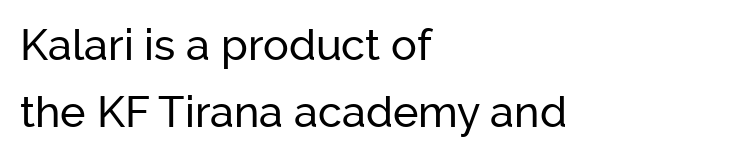
Q: Is the text italic (slanted)? A: No, it is upright.
Q: Is the typeface a serif or a sans-serif typeface? A: Sans-serif.
Q: Is the text underlined? A: No.
Q: How is the paragraph aligned? A: Left-aligned.
Q: Is the spacing between letters normal or unusually wide? A: Normal.
Q: Is the spacing between lines tight, normal or loose? A: Normal.
Q: Width (condensed, normal, or wide)? A: Normal.
Q: Stroke contrast? A: Low.
Q: x-height? A: Medium.
Q: Monospaced? A: No.
